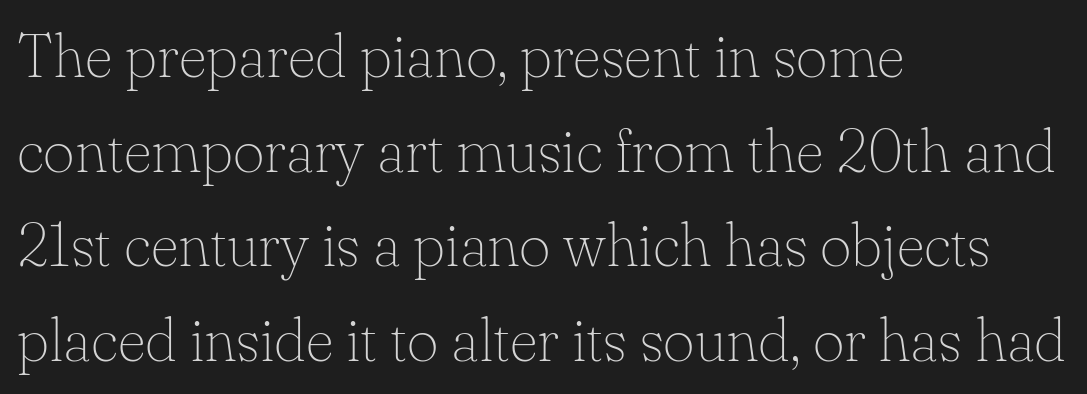
{"serif": "yes", "italic": "no", "bold": "no", "weight": "thin", "width": "normal", "stroke_contrast": "low", "x_height": "small", "monospaced": "no", "underline": "no", "align": "left", "line_spacing": "normal", "line_spacing_ratio": 1.55, "letter_spacing": "normal", "letter_spacing_em": 0.0, "glyph_px": 61}
